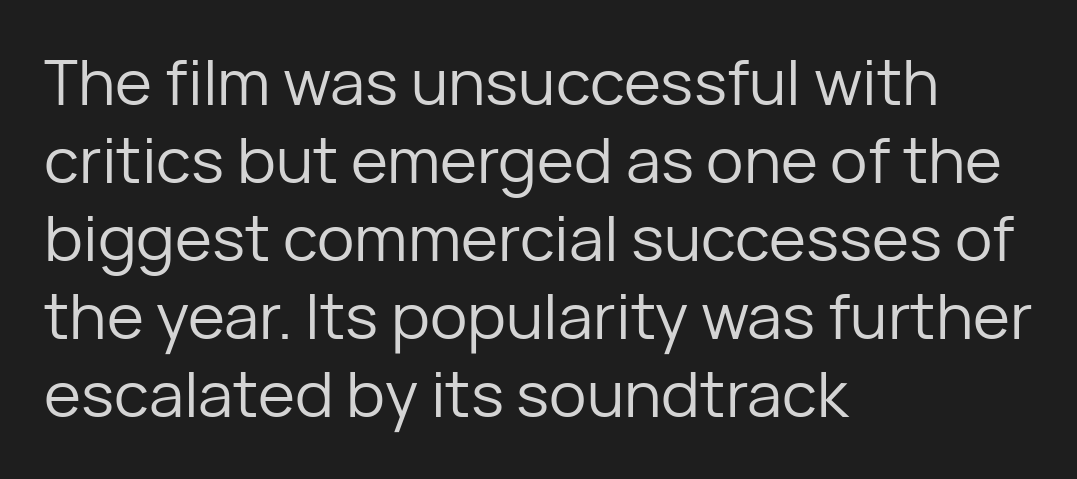
One-word summary of the alignment: left. You could call the tracking neutral — neither tight nor loose. Italic? Not at all — the glyphs are vertical. Spacing verdict: proportional, widths tailored to each character. Typographically, this falls in the sans-serif category.
